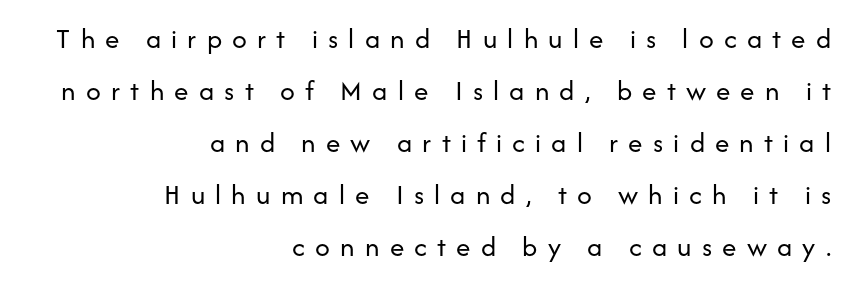
{"serif": "no", "italic": "no", "bold": "no", "weight": "regular", "width": "normal", "stroke_contrast": "low", "x_height": "medium", "monospaced": "no", "underline": "no", "align": "right", "line_spacing_ratio": 1.79, "letter_spacing": "wide", "letter_spacing_em": 0.35, "glyph_px": 29}
